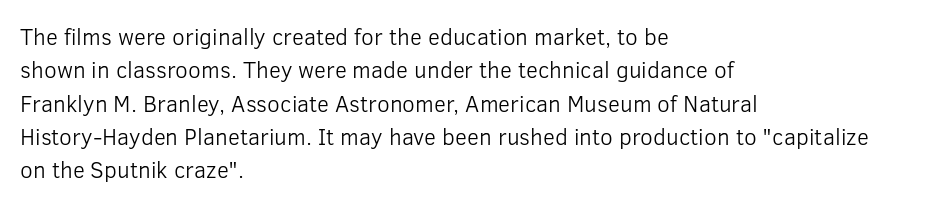
{"italic": "no", "bold": "no", "underline": "no", "align": "left", "line_spacing": "normal", "line_spacing_ratio": 1.45, "letter_spacing": "normal", "letter_spacing_em": 0.0, "glyph_px": 23}
